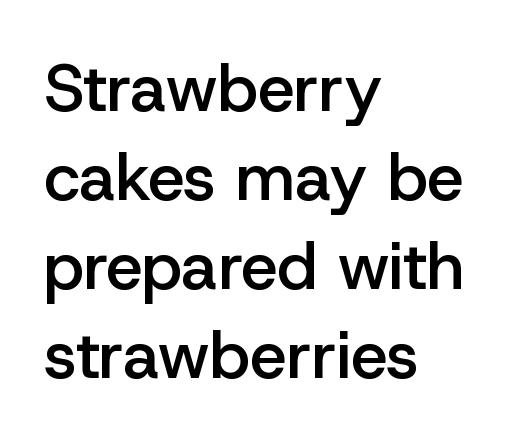
The image shows 66 px semibold sans-serif type, upright; set left-aligned, normal line spacing (1.35x), normal letter spacing, not underlined; low stroke contrast and a medium x-height.
